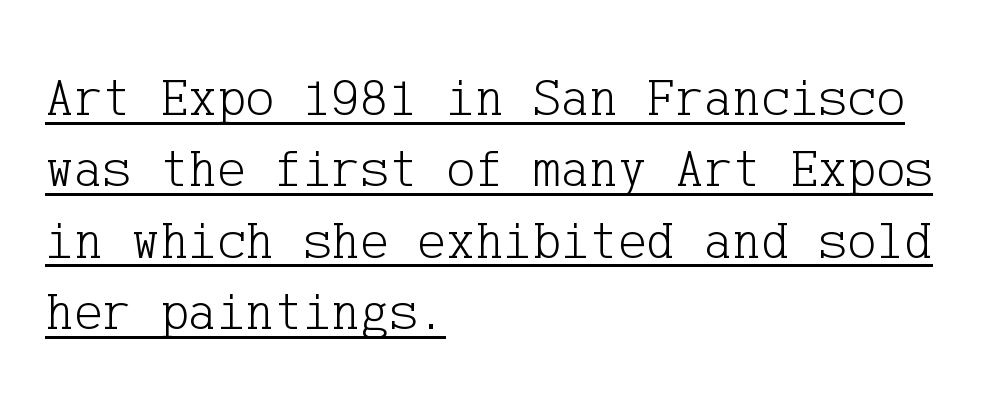
{"serif": "yes", "italic": "no", "bold": "no", "weight": "light", "width": "normal", "stroke_contrast": "low", "x_height": "medium", "underline": "yes", "align": "left", "line_spacing": "normal", "line_spacing_ratio": 1.32, "letter_spacing": "normal", "letter_spacing_em": 0.0, "glyph_px": 54}
